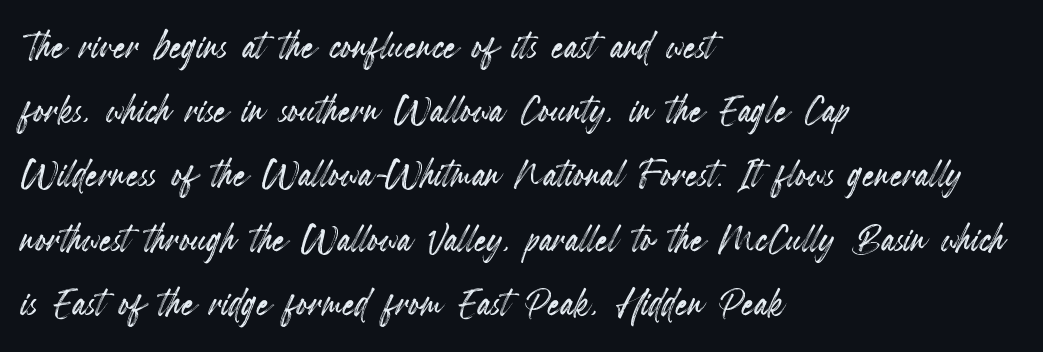
The passage is arranged the way most books set body copy — flush left. Varying glyph widths throughout — classic text-font behaviour. The type is set solid horizontally, with unmodified tracking. Normally led — the rows are evenly, conventionally spaced.
